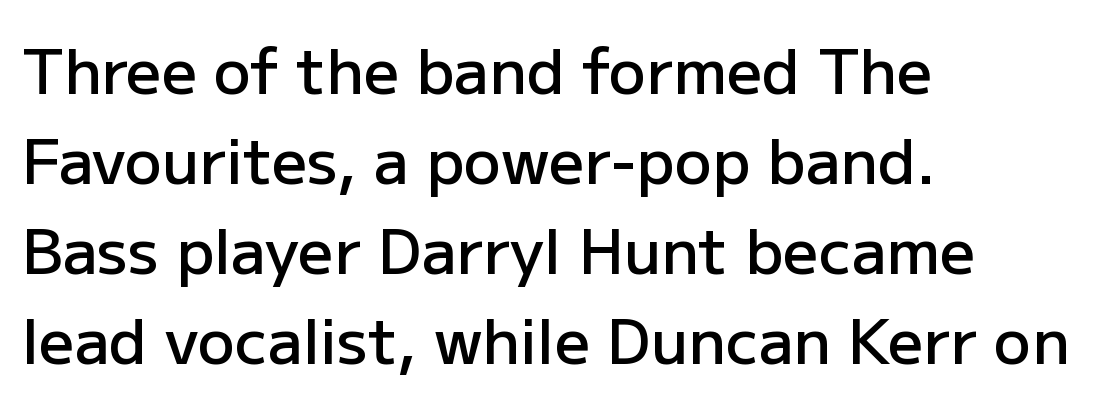
{"serif": "no", "italic": "no", "bold": "semi", "weight": "semibold", "width": "normal", "stroke_contrast": "low", "x_height": "medium", "monospaced": "no", "underline": "no", "align": "left", "line_spacing": "normal", "line_spacing_ratio": 1.45, "letter_spacing": "normal", "letter_spacing_em": 0.0, "glyph_px": 62}
